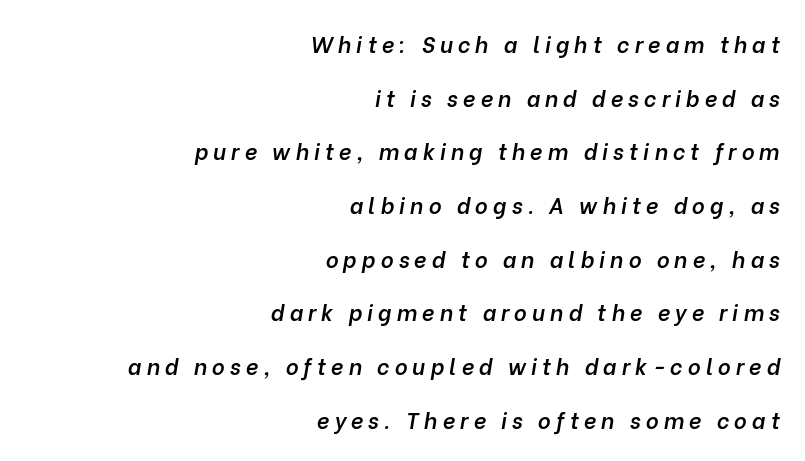
{"italic": "yes", "lean": "right", "slant_degrees": 10, "bold": "semi", "underline": "no", "align": "right", "line_spacing": "loose", "line_spacing_ratio": 2.44, "letter_spacing": "wide", "letter_spacing_em": 0.23, "glyph_px": 22}
